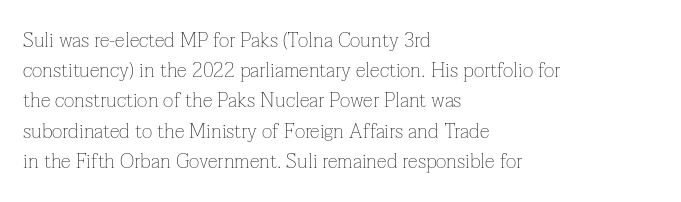
The image shows 20 px text type, upright; set left-aligned, normal line spacing (1.51x), normal letter spacing, not underlined.
